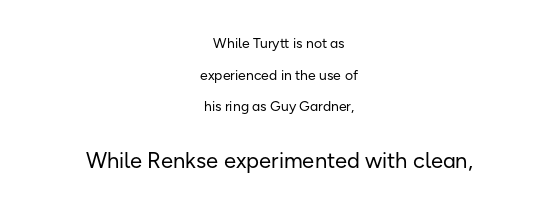
The image shows 22 px text type, upright; set centered, loose line spacing (2.26x), normal letter spacing, not underlined; the second (bottom) block is 1.57x larger.
